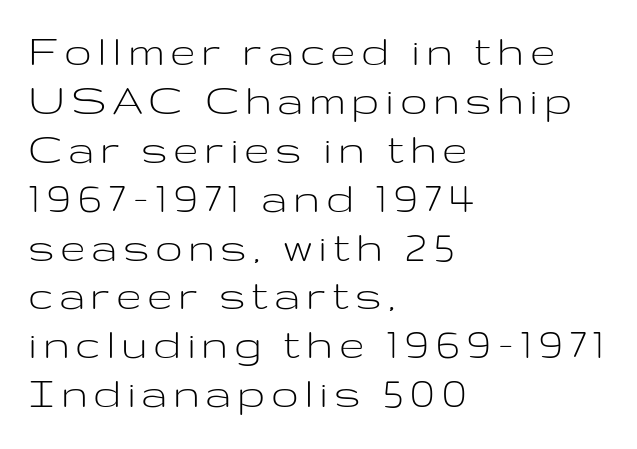
Q: Is the text bold? A: No.
Q: Is the text italic (slanted)? A: No, it is upright.
Q: Is the typeface a serif or a sans-serif typeface? A: Sans-serif.
Q: Is the text underlined? A: No.
Q: How is the paragraph aligned? A: Left-aligned.
Q: Is the spacing between lines tight, normal or loose? A: Tight.
Q: Width (condensed, normal, or wide)? A: Wide.
Q: Stroke contrast? A: Low.
Q: x-height? A: Medium.
Q: Monospaced? A: No.
